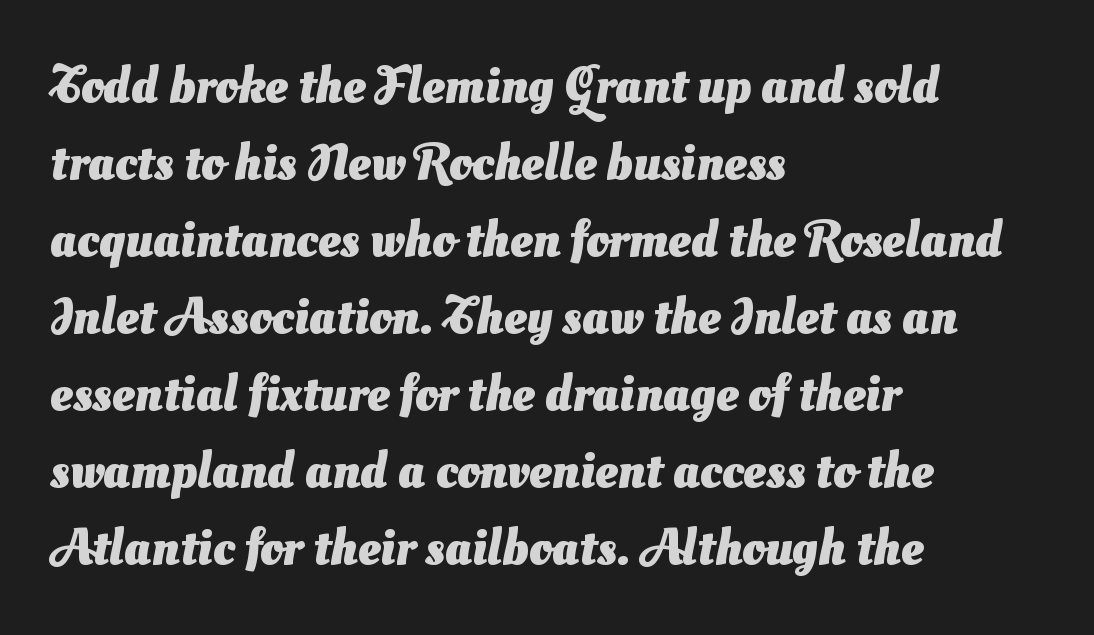
Do the characters align in a grid? No, the font is proportional. A typesetter would label this face a sans. Casual observation: everything's shoved over to the left. The baseline area is clear. Each glyph is drawn with heavy, bold strokes.
